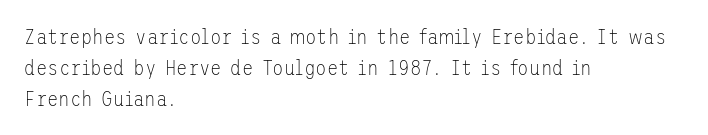
The image shows 21 px text type, upright; set left-aligned, normal line spacing (1.47x), normal letter spacing, not underlined.
